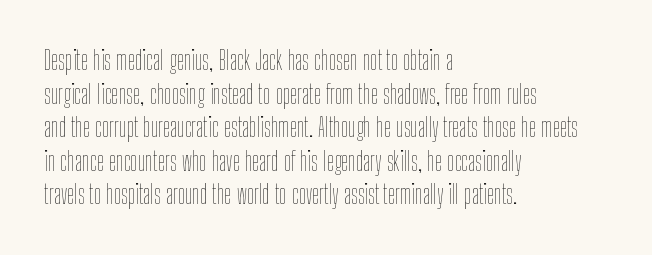
The image shows 26 px text type, upright; set left-aligned, normal line spacing (1.29x), normal letter spacing, not underlined.
